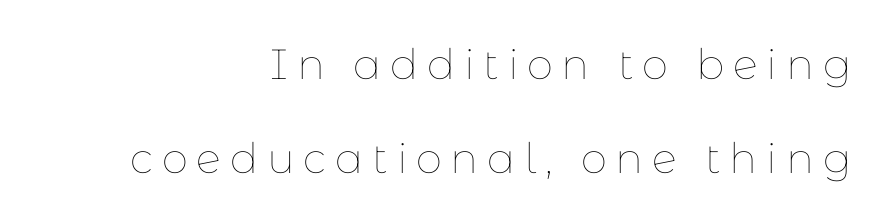
Posture: straight, roman, zero tilt. On a weight scale, this lands at 450 or below. Every row of glyphs terminates at an identical x-position on the right. Anything drawn beneath the words? Only blank space. The tracking jumps out immediately: characters are airy and widely separated. Here the designer chose a conventional face with non-uniform glyph widths.
